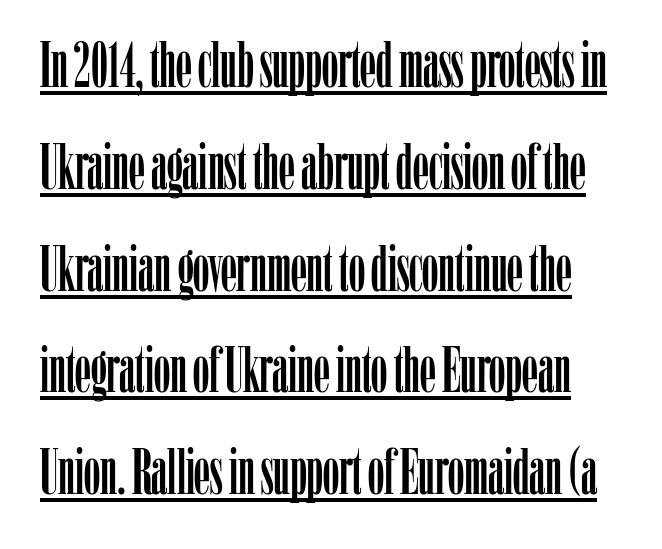
{"serif": "yes", "italic": "no", "width": "condensed", "stroke_contrast": "low", "x_height": "medium", "monospaced": "no", "underline": "yes", "line_spacing": "normal", "line_spacing_ratio": 1.59, "letter_spacing": "normal", "letter_spacing_em": 0.0, "glyph_px": 64}
